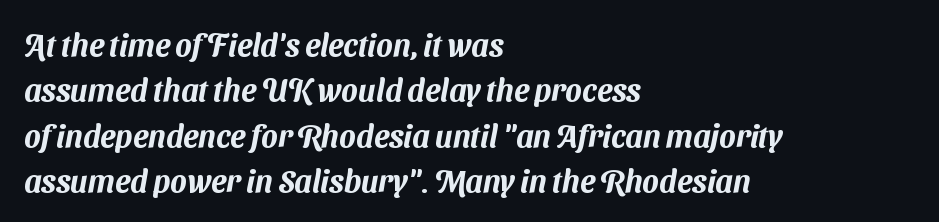
Q: Is the typeface a serif or a sans-serif typeface? A: Sans-serif.
Q: Is the text underlined? A: No.
Q: How is the paragraph aligned? A: Left-aligned.
Q: Is the spacing between letters normal or unusually wide? A: Normal.
Q: Is the spacing between lines tight, normal or loose? A: Normal.
Q: Width (condensed, normal, or wide)? A: Normal.
Q: Stroke contrast? A: Medium.
Q: x-height? A: Medium.
Q: Monospaced? A: No.
